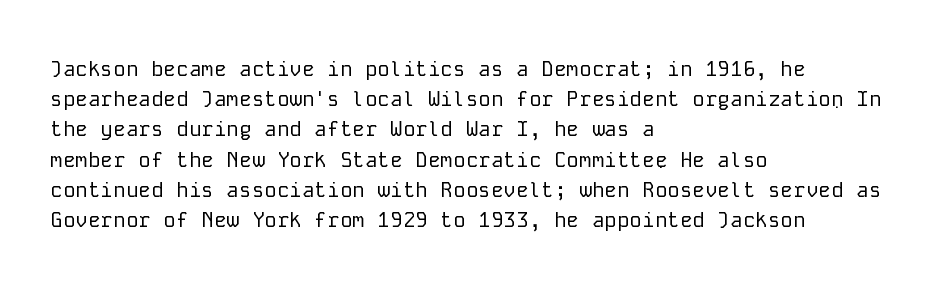
The image shows 21 px text type, upright; set left-aligned, normal line spacing (1.44x), normal letter spacing, not underlined.
